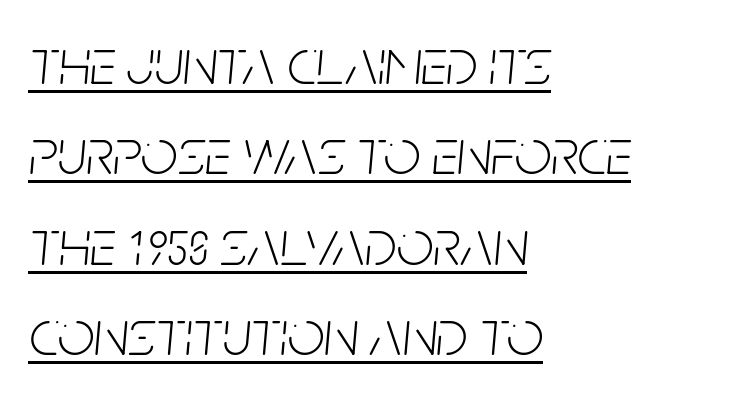
{"italic": "yes", "lean": "right", "slant_degrees": 5, "bold": "no", "weight": "light", "width": "condensed", "stroke_contrast": "low", "x_height": "large", "monospaced": "no", "underline": "yes", "align": "left", "line_spacing": "normal", "line_spacing_ratio": 1.39, "letter_spacing": "normal", "letter_spacing_em": 0.0, "glyph_px": 65}
